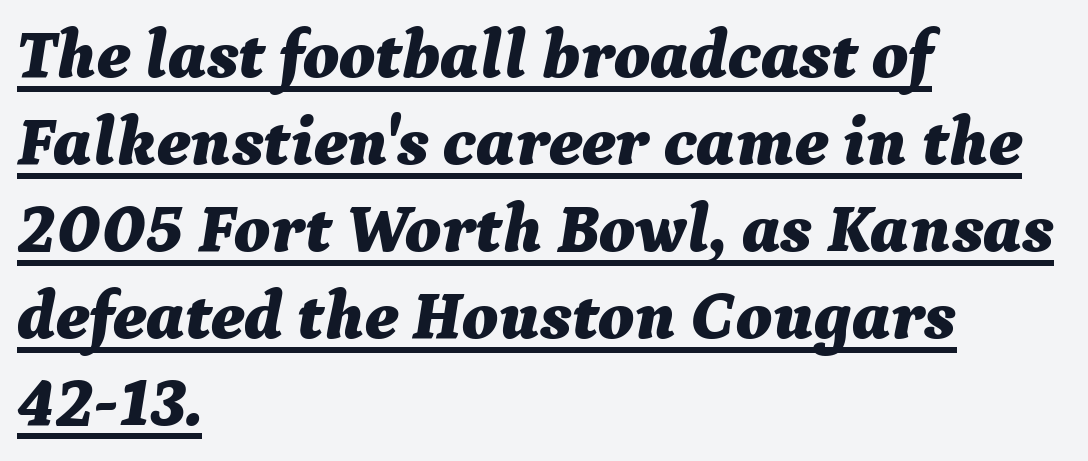
{"italic": "yes", "lean": "right", "slant_degrees": 9, "bold": "yes", "weight": "bold", "width": "normal", "stroke_contrast": "medium", "x_height": "medium", "monospaced": "no", "underline": "yes", "align": "left", "line_spacing": "normal", "line_spacing_ratio": 1.26, "letter_spacing": "normal", "letter_spacing_em": 0.0, "glyph_px": 69}
